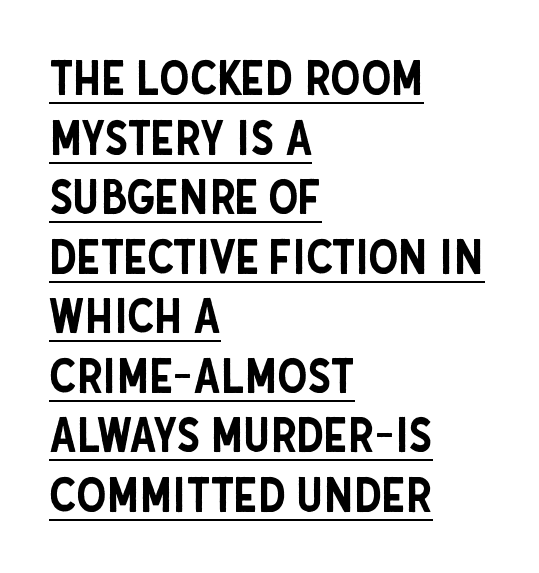
Q: Is the text italic (slanted)? A: No, it is upright.
Q: Is the typeface a serif or a sans-serif typeface? A: Sans-serif.
Q: Is the text underlined? A: Yes.
Q: How is the paragraph aligned? A: Left-aligned.
Q: Is the spacing between letters normal or unusually wide? A: Normal.
Q: Width (condensed, normal, or wide)? A: Condensed.
Q: Stroke contrast? A: Low.
Q: x-height? A: Large.
Q: Monospaced? A: No.
